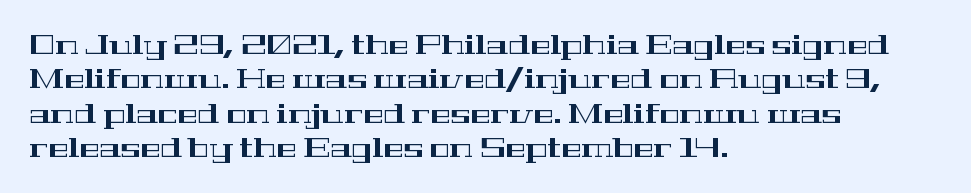
Q: Is the text italic (slanted)? A: No, it is upright.
Q: Is the text underlined? A: No.
Q: How is the paragraph aligned? A: Left-aligned.
Q: Is the spacing between letters normal or unusually wide? A: Normal.
Q: Is the spacing between lines tight, normal or loose? A: Normal.
